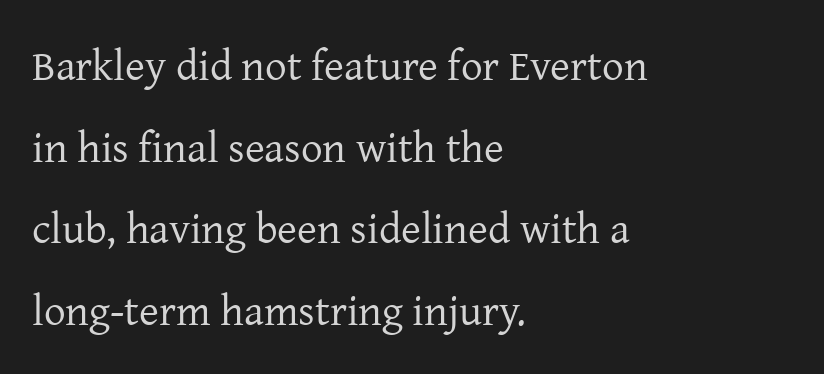
The image shows 43 px regular-weight serif type, upright; set left-aligned, loose line spacing (1.9x), normal letter spacing, not underlined; low stroke contrast and a medium x-height.
